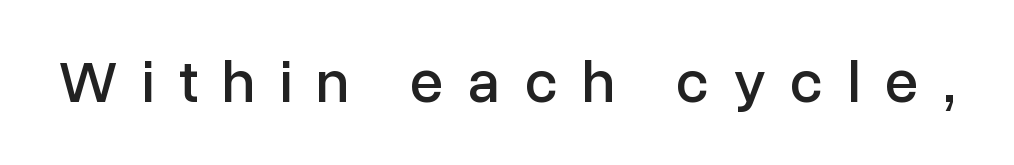
Q: Is the text italic (slanted)? A: No, it is upright.
Q: Is the typeface a serif or a sans-serif typeface? A: Sans-serif.
Q: Is the text underlined? A: No.
Q: Is the spacing between letters normal or unusually wide? A: Unusually wide.
Q: Width (condensed, normal, or wide)? A: Normal.
Q: Stroke contrast? A: Low.
Q: x-height? A: Medium.
Q: Monospaced? A: No.
